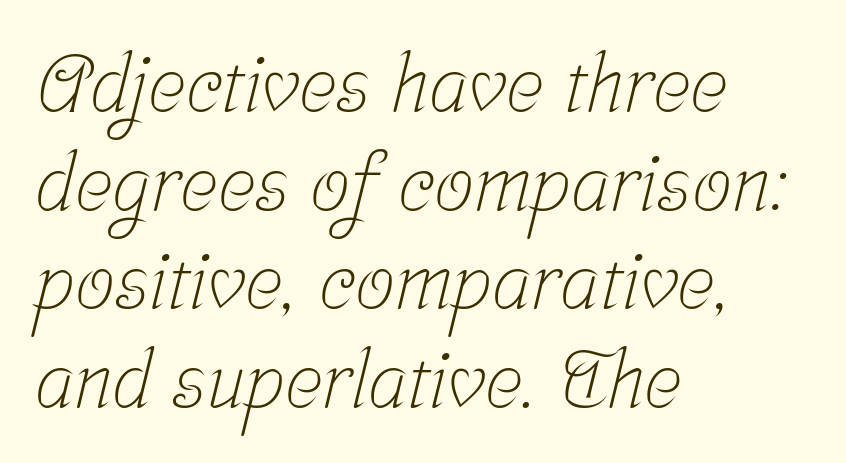
Q: Is the text bold? A: No.
Q: Is the typeface a serif or a sans-serif typeface? A: Serif.
Q: Is the text underlined? A: No.
Q: How is the paragraph aligned? A: Left-aligned.
Q: Is the spacing between letters normal or unusually wide? A: Normal.
Q: Is the spacing between lines tight, normal or loose? A: Normal.
Q: Width (condensed, normal, or wide)? A: Condensed.
Q: Stroke contrast? A: Low.
Q: x-height? A: Medium.
Q: Monospaced? A: No.
